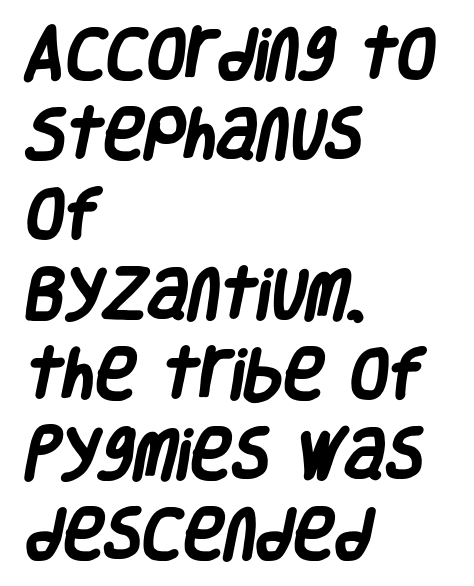
The face used here is proportionally spaced, like ordinary book or web type. Glyph-to-glyph distance matches everyday printed text. Each letter's strokes conclude bluntly, with no projecting serifs. A typesetter would call this leading conventional body-copy spacing.
